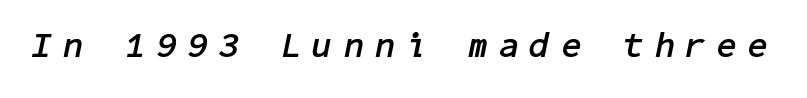
The axis of the letterforms is tilted away from vertical. Each row of text sits above clean, open space. Between one letter and the next there's a generous, obvious gap. This is heavy type, rendered in bold.
